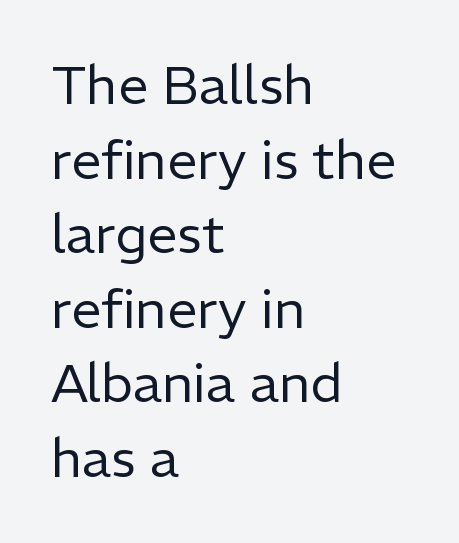
Caption: standard tracking, unaltered. No italicization has been applied; the sample stays upright. Casual observation: everything's shoved over to the left. Each stroke keeps to a modest, everyday thickness or less.
